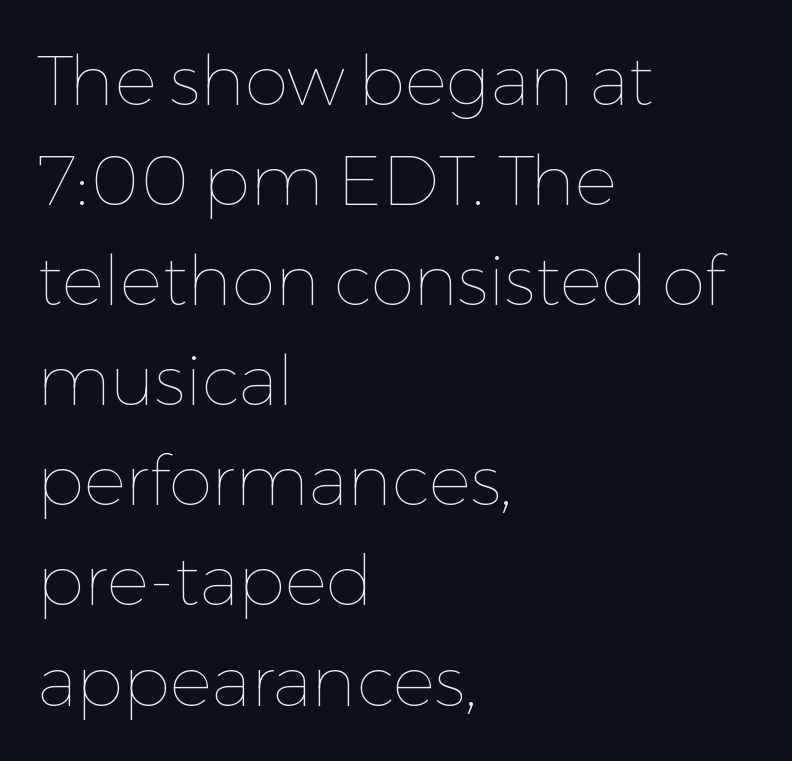
The image shows 70 px thin type, upright; set left-aligned, normal line spacing (1.43x), normal letter spacing, not underlined; low stroke contrast and a medium x-height.
